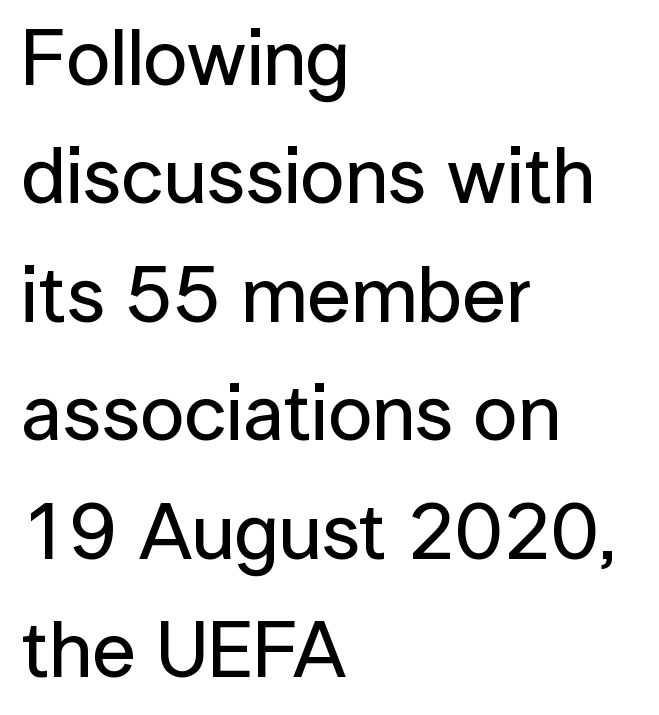
The image shows 79 px sans-serif type, upright; set left-aligned, normal line spacing (1.5x), normal letter spacing, not underlined; low stroke contrast and a medium x-height.
